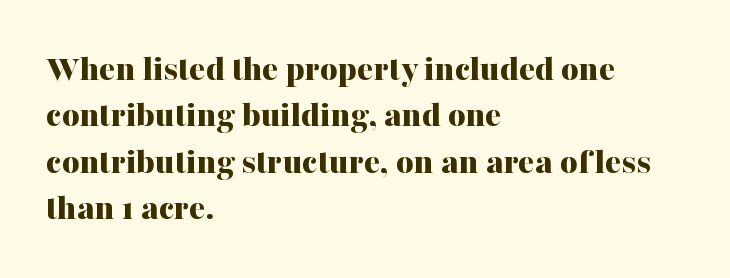
The sample has been set heavy, in full bold. When letters stand straight like this, we call the style roman or upright. The passage is arranged the way most books set body copy — flush left. Note: serifs present on the glyphs. The strip under each line holds only bare page.
